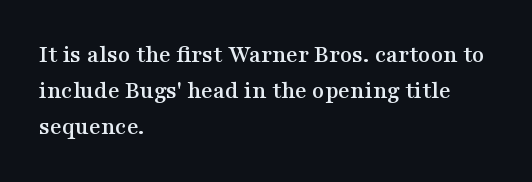
Q: Is the text italic (slanted)? A: No, it is upright.
Q: Is the text underlined? A: No.
Q: How is the paragraph aligned? A: Left-aligned.
Q: Is the spacing between letters normal or unusually wide? A: Normal.
Q: Is the spacing between lines tight, normal or loose? A: Normal.
